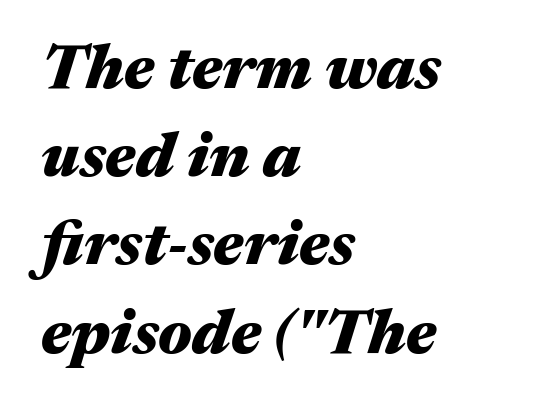
Q: Is the text bold? A: Yes.
Q: Is the text italic (slanted)? A: Yes, it leans right by about 17 degrees.
Q: Is the text underlined? A: No.
Q: How is the paragraph aligned? A: Left-aligned.
Q: Is the spacing between letters normal or unusually wide? A: Normal.
Q: Is the spacing between lines tight, normal or loose? A: Normal.
Q: Width (condensed, normal, or wide)? A: Wide.
Q: Stroke contrast? A: Medium.
Q: x-height? A: Medium.
Q: Monospaced? A: No.
